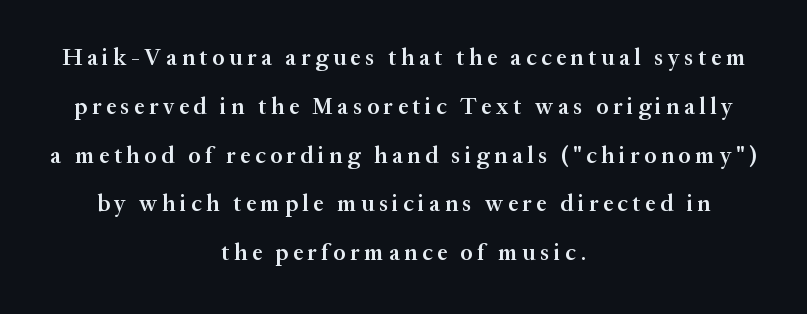
Q: Is the text bold? A: Semi-bold.
Q: Is the text italic (slanted)? A: No, it is upright.
Q: Is the text underlined? A: No.
Q: How is the paragraph aligned? A: Centered.
Q: Is the spacing between letters normal or unusually wide? A: Unusually wide.
Q: Is the spacing between lines tight, normal or loose? A: Loose.
